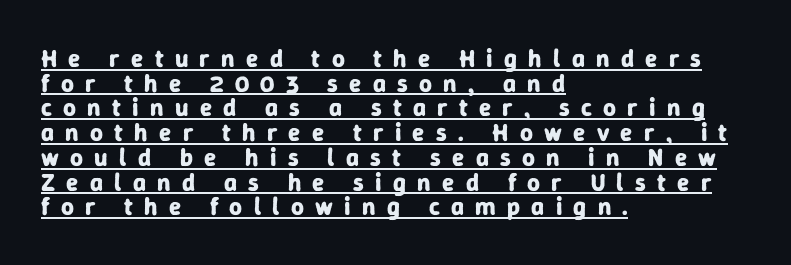
The image shows 25 px bold type, upright; set left-aligned, tight line spacing (0.99x), unusually wide letter spacing (+0.45 em), underlined.
